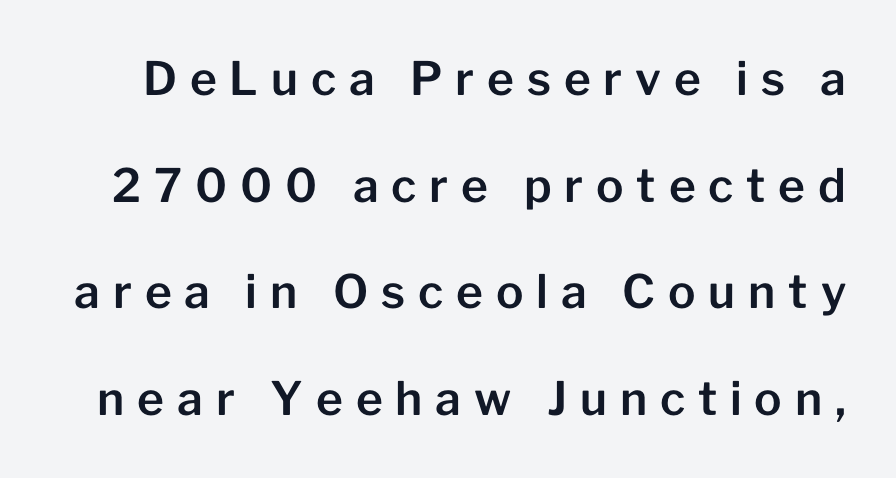
Q: Is the text italic (slanted)? A: No, it is upright.
Q: Is the typeface a serif or a sans-serif typeface? A: Sans-serif.
Q: Is the text underlined? A: No.
Q: Is the spacing between letters normal or unusually wide? A: Unusually wide.
Q: Is the spacing between lines tight, normal or loose? A: Loose.
Q: Width (condensed, normal, or wide)? A: Normal.
Q: Stroke contrast? A: Low.
Q: x-height? A: Medium.
Q: Monospaced? A: No.
